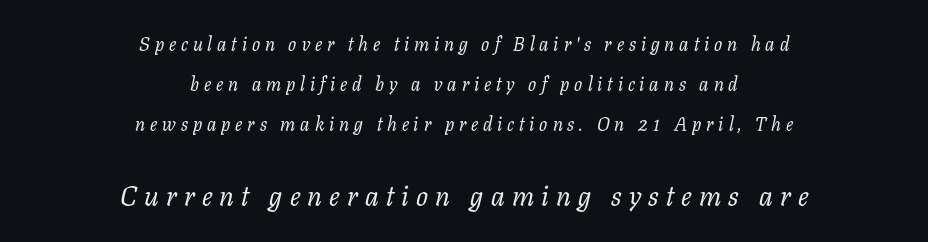
{"serif": "yes", "italic": "yes", "lean": "right", "slant_degrees": 11, "bold": "no", "weight": "regular", "width": "normal", "stroke_contrast": "low", "x_height": "medium", "monospaced": "no", "underline": "no", "align": "center", "line_spacing": "loose", "line_spacing_ratio": 2.11, "letter_spacing": "wide", "letter_spacing_em": 0.26, "larger_block": "second", "size_ratio": 1.47, "glyph_px": 28}
